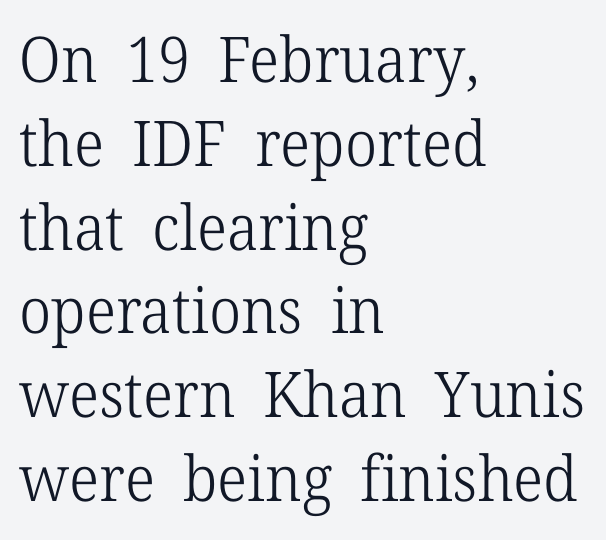
Characters follow at the spacing the type designer built in. Quick note: underline off. Proportional: the letters do not fall into vertical columns. The passage is arranged the way most books set body copy — flush left. Posture: straight, roman, zero tilt. Look at the bottom of the vertical strokes: they flare into serifs here.
